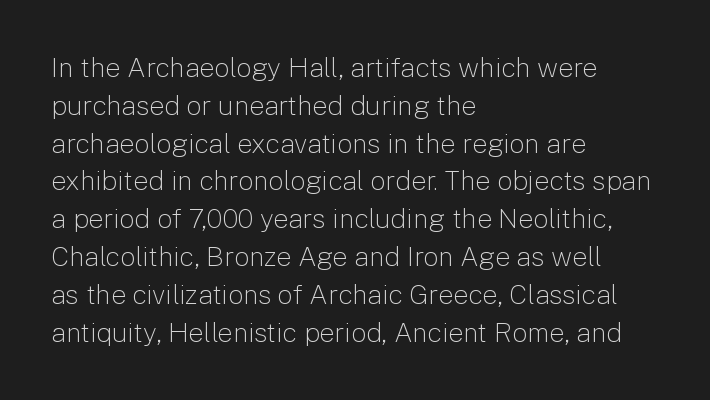
The image shows 27 px text type, upright; set left-aligned, normal line spacing (1.4x), normal letter spacing, not underlined.
